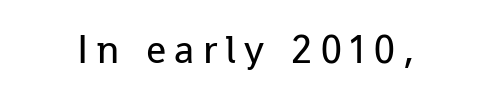
Q: Is the text bold? A: No.
Q: Is the text italic (slanted)? A: No, it is upright.
Q: Is the typeface a serif or a sans-serif typeface? A: Sans-serif.
Q: Is the text underlined? A: No.
Q: Is the spacing between letters normal or unusually wide? A: Unusually wide.
Q: Width (condensed, normal, or wide)? A: Normal.
Q: Stroke contrast? A: Low.
Q: x-height? A: Medium.
Q: Monospaced? A: No.
